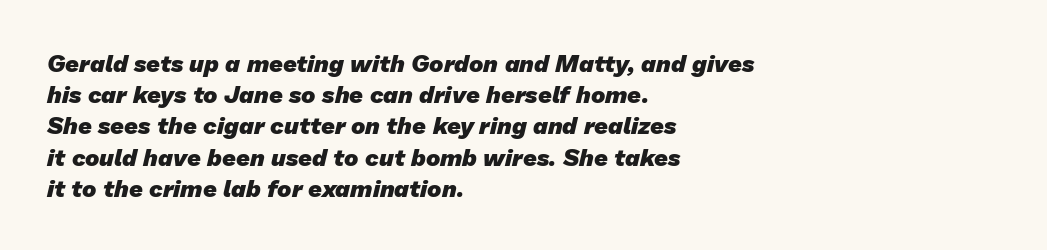
The baseline area is clear. The typesetter chose a ragged-right arrangement here. The leading is moderate, giving the passage an even texture. What weight is shown? A full bold with thick strokes. Letter spacing: default.
